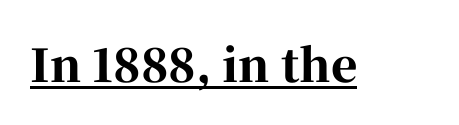
Is this a fixed-width face? No — the glyphs have proportional, varying widths. Do the letters lean? They stand straight. The face used here appears with an underline applied. The glyphs in this specimen are seriffed. Summary of weight: heavy, a full bold. Compared with typical body copy, the letter spacing here is the same.
